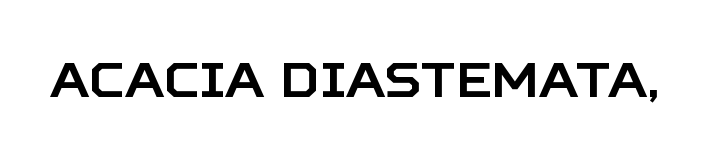
Q: Is the text italic (slanted)? A: No, it is upright.
Q: Is the typeface a serif or a sans-serif typeface? A: Sans-serif.
Q: Is the text underlined? A: No.
Q: Is the spacing between letters normal or unusually wide? A: Normal.
Q: Width (condensed, normal, or wide)? A: Normal.
Q: Stroke contrast? A: Low.
Q: x-height? A: Large.
Q: Monospaced? A: No.
